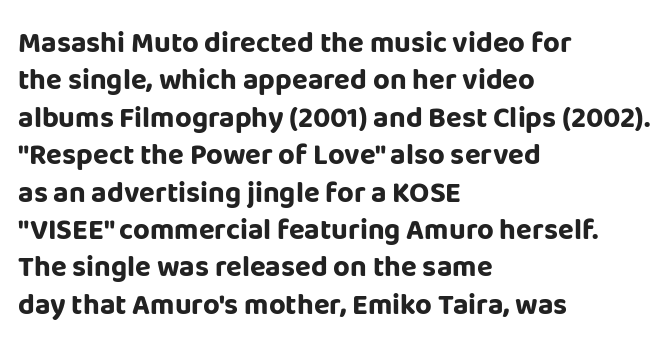
{"serif": "no", "italic": "no", "bold": "yes", "weight": "bold", "width": "normal", "stroke_contrast": "low", "x_height": "large", "monospaced": "no", "underline": "no", "align": "left", "line_spacing": "normal", "line_spacing_ratio": 1.29, "letter_spacing": "normal", "letter_spacing_em": 0.0, "glyph_px": 29}
